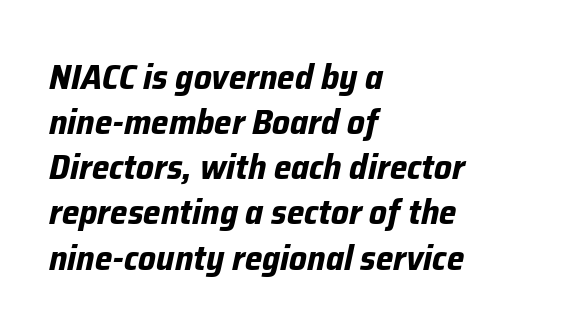
Q: Is the text bold? A: Yes.
Q: Is the text italic (slanted)? A: Yes, it leans right by about 12 degrees.
Q: Is the text underlined? A: No.
Q: How is the paragraph aligned? A: Left-aligned.
Q: Is the spacing between letters normal or unusually wide? A: Normal.
Q: Is the spacing between lines tight, normal or loose? A: Normal.
Q: Width (condensed, normal, or wide)? A: Normal.
Q: Stroke contrast? A: Low.
Q: x-height? A: Medium.
Q: Monospaced? A: No.
